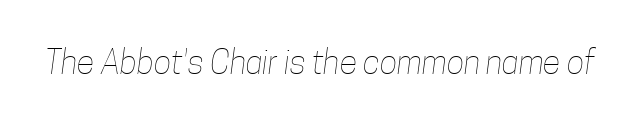
{"bold": "no", "weight": "thin", "width": "condensed", "stroke_contrast": "low", "x_height": "medium", "monospaced": "no", "underline": "no", "letter_spacing": "normal", "letter_spacing_em": 0.0, "glyph_px": 33}
